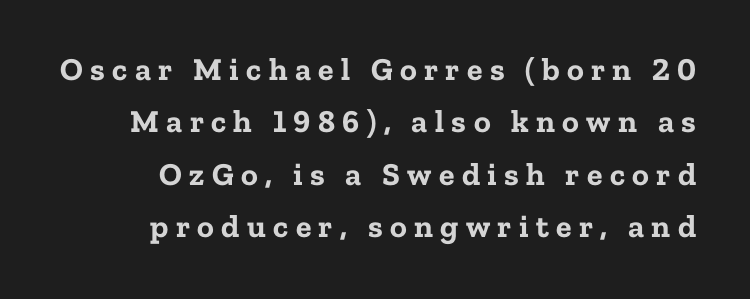
Q: Is the text bold? A: Yes.
Q: Is the text italic (slanted)? A: No, it is upright.
Q: Is the typeface a serif or a sans-serif typeface? A: Serif.
Q: Is the text underlined? A: No.
Q: Is the spacing between letters normal or unusually wide? A: Unusually wide.
Q: Is the spacing between lines tight, normal or loose? A: Normal.
Q: Width (condensed, normal, or wide)? A: Normal.
Q: Stroke contrast? A: Low.
Q: x-height? A: Medium.
Q: Monospaced? A: No.
